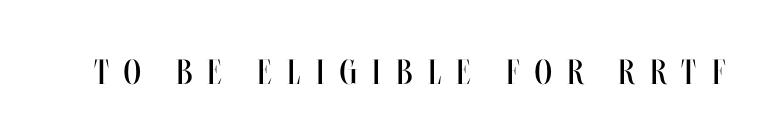
Q: Is the text bold? A: No.
Q: Is the text italic (slanted)? A: No, it is upright.
Q: Is the text underlined? A: No.
Q: Is the spacing between letters normal or unusually wide? A: Unusually wide.
Q: Width (condensed, normal, or wide)? A: Condensed.
Q: Stroke contrast? A: Medium.
Q: x-height? A: Large.
Q: Monospaced? A: No.
